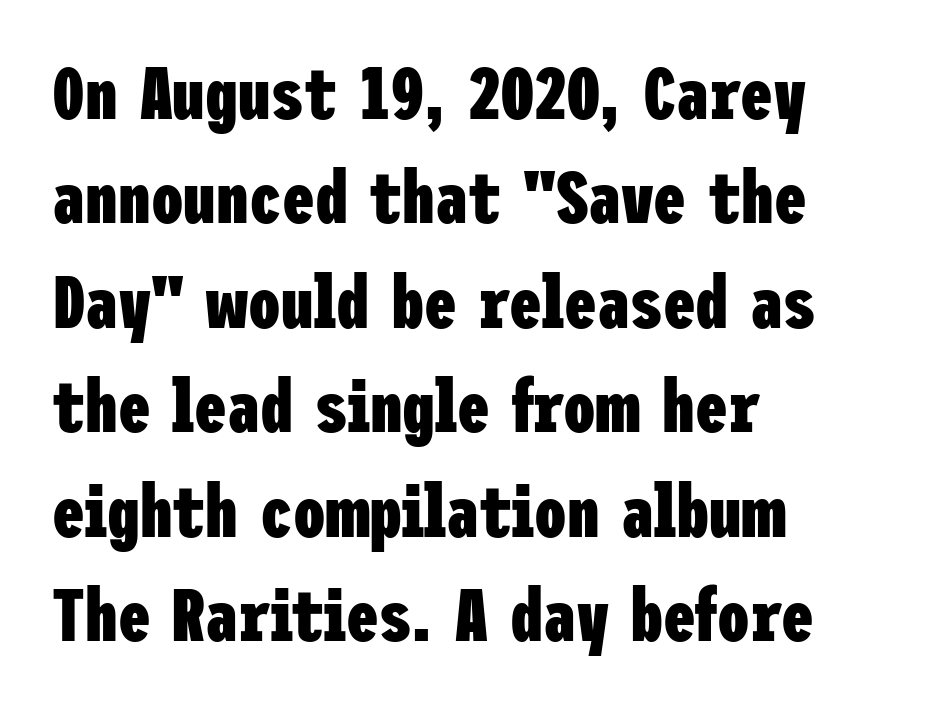
Q: Is the text bold? A: Yes.
Q: Is the text italic (slanted)? A: No, it is upright.
Q: Is the typeface a serif or a sans-serif typeface? A: Sans-serif.
Q: Is the text underlined? A: No.
Q: How is the paragraph aligned? A: Left-aligned.
Q: Is the spacing between letters normal or unusually wide? A: Normal.
Q: Is the spacing between lines tight, normal or loose? A: Normal.
Q: Width (condensed, normal, or wide)? A: Condensed.
Q: Stroke contrast? A: Low.
Q: x-height? A: Medium.
